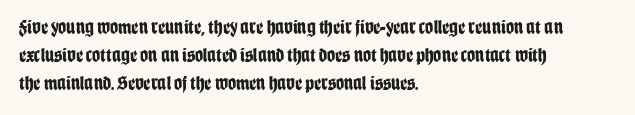
Q: Is the text bold? A: Yes.
Q: Is the text italic (slanted)? A: No, it is upright.
Q: Is the text underlined? A: No.
Q: How is the paragraph aligned? A: Left-aligned.
Q: Is the spacing between letters normal or unusually wide? A: Normal.
Q: Is the spacing between lines tight, normal or loose? A: Normal.
